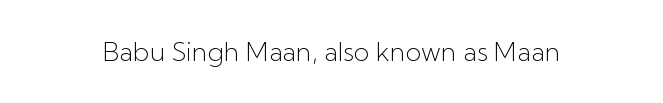
{"italic": "no", "bold": "no", "underline": "no", "letter_spacing": "normal", "letter_spacing_em": 0.0, "glyph_px": 26}
